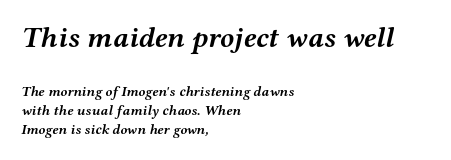
Q: Is the text bold? A: Yes.
Q: Is the text italic (slanted)? A: Yes, it leans right by about 12 degrees.
Q: Is the typeface a serif or a sans-serif typeface? A: Serif.
Q: Is the text underlined? A: No.
Q: How is the paragraph aligned? A: Left-aligned.
Q: Is the spacing between letters normal or unusually wide? A: Normal.
Q: Is the spacing between lines tight, normal or loose? A: Normal.
Q: Which block of text is set in a larger size, the first (top) or the second (bottom)? A: The first (top) one.
Q: Width (condensed, normal, or wide)? A: Wide.
Q: Stroke contrast? A: Medium.
Q: x-height? A: Medium.
Q: Monospaced? A: No.
